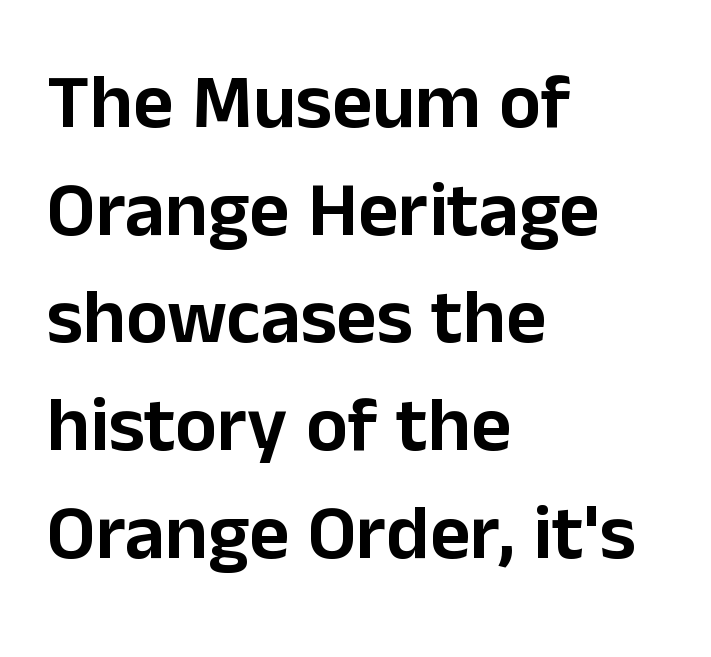
{"serif": "no", "italic": "no", "width": "normal", "stroke_contrast": "low", "x_height": "medium", "monospaced": "no", "underline": "no", "align": "left", "line_spacing": "normal", "line_spacing_ratio": 1.38, "letter_spacing": "normal", "letter_spacing_em": 0.0, "glyph_px": 78}
